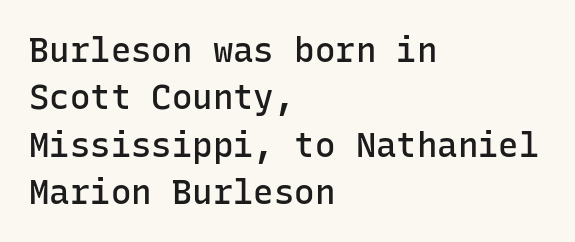
Q: Is the text bold? A: Semi-bold.
Q: Is the text italic (slanted)? A: No, it is upright.
Q: Is the typeface a serif or a sans-serif typeface? A: Sans-serif.
Q: Is the text underlined? A: No.
Q: How is the paragraph aligned? A: Left-aligned.
Q: Is the spacing between letters normal or unusually wide? A: Normal.
Q: Is the spacing between lines tight, normal or loose? A: Normal.
Q: Width (condensed, normal, or wide)? A: Normal.
Q: Stroke contrast? A: Low.
Q: x-height? A: Medium.
Q: Monospaced? A: Yes.
